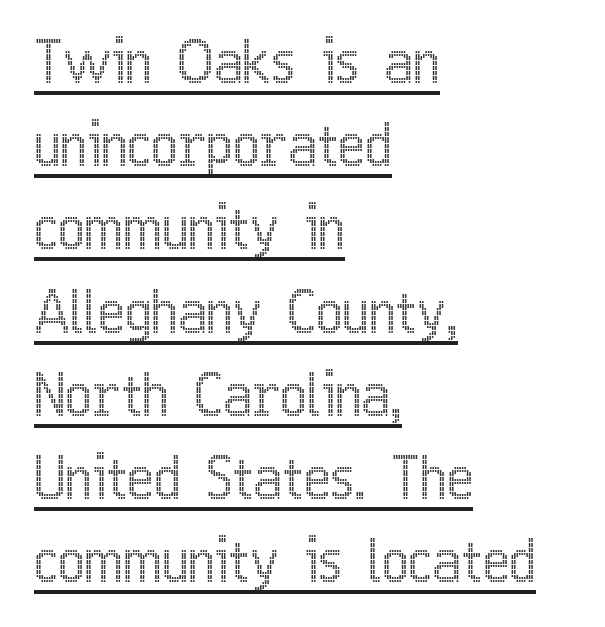
A continuous stroke trails under the words, as in a hyperlink. This sample uses plain, unmodified letter spacing. Evenly set lines give the paragraph a standard silhouette. Alignment: flush left. The passage shown is typed in a proportional face where columns would drift.
